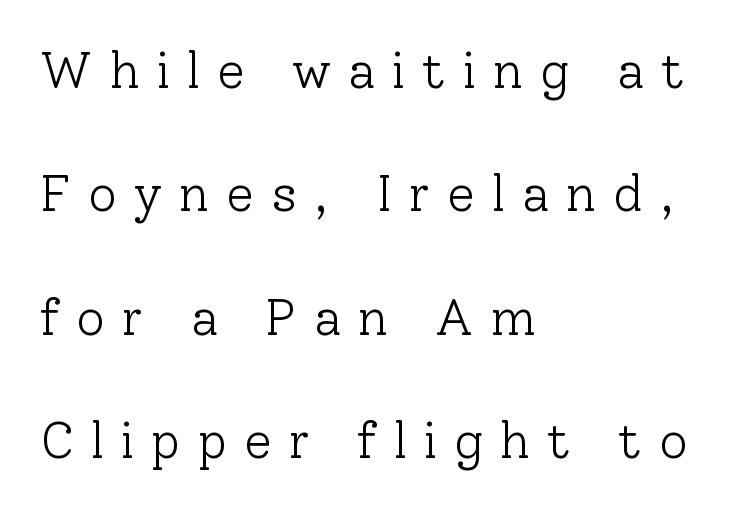
{"serif": "yes", "italic": "no", "bold": "no", "weight": "light", "width": "normal", "stroke_contrast": "low", "x_height": "medium", "monospaced": "no", "underline": "no", "align": "left", "line_spacing": "loose", "line_spacing_ratio": 2.47, "letter_spacing": "wide", "letter_spacing_em": 0.34, "glyph_px": 50}
